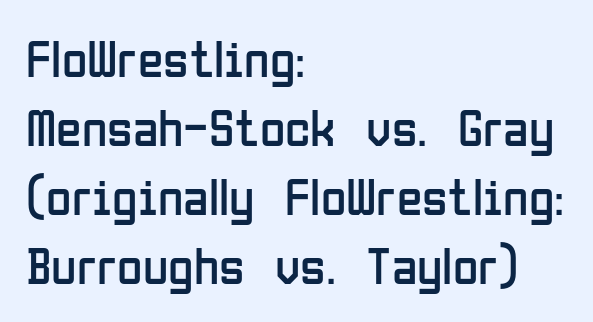
Q: Is the text bold? A: No.
Q: Is the text italic (slanted)? A: No, it is upright.
Q: Is the typeface a serif or a sans-serif typeface? A: Sans-serif.
Q: Is the text underlined? A: No.
Q: How is the paragraph aligned? A: Left-aligned.
Q: Is the spacing between letters normal or unusually wide? A: Normal.
Q: Is the spacing between lines tight, normal or loose? A: Normal.
Q: Width (condensed, normal, or wide)? A: Condensed.
Q: Stroke contrast? A: Low.
Q: x-height? A: Medium.
Q: Monospaced? A: No.
